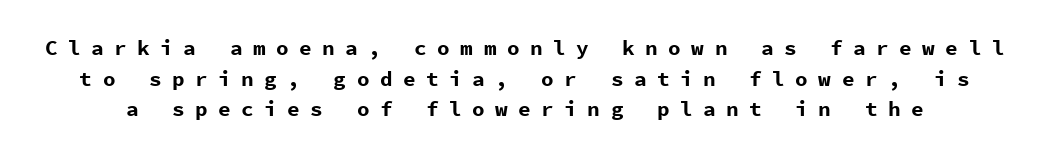
Q: Is the text bold? A: Yes.
Q: Is the text italic (slanted)? A: No, it is upright.
Q: Is the text underlined? A: No.
Q: Is the spacing between letters normal or unusually wide? A: Unusually wide.
Q: Is the spacing between lines tight, normal or loose? A: Normal.
